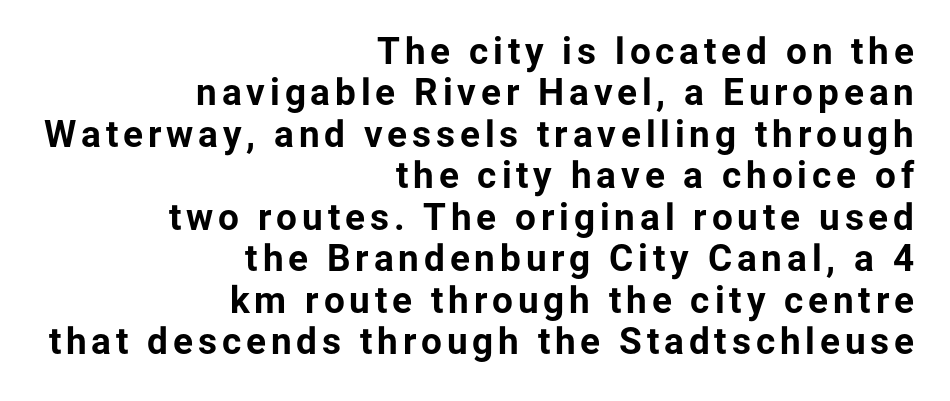
Honestly, the rows look squashed on top of each other. As a designer I'd log this as weight 700, bold. The compositor pushed each line to the right boundary. Character widths vary here, with narrow letters taking less room than wide ones. Plain, unruled lines of type.
